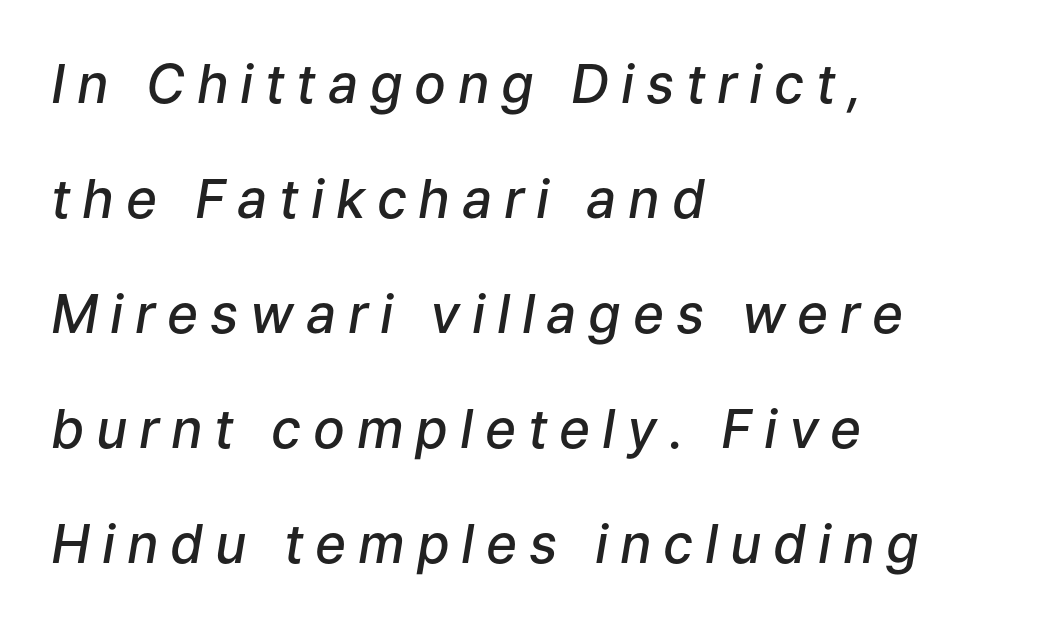
The image shows 53 px semibold type, italic (leaning right); set left-aligned, loose line spacing (2.17x), unusually wide letter spacing (+0.22 em), not underlined; low stroke contrast and a medium x-height.
